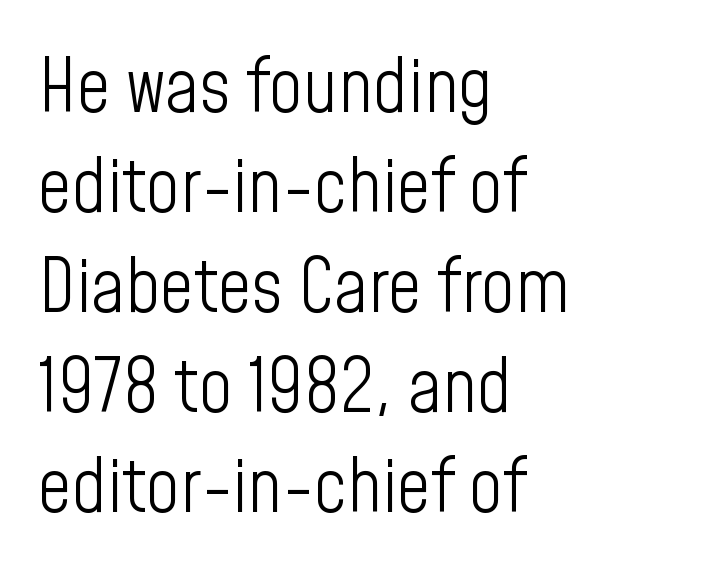
The image shows 74 px light, condensed sans-serif type, upright; set left-aligned, normal line spacing (1.35x), normal letter spacing, not underlined; low stroke contrast and a medium x-height.
